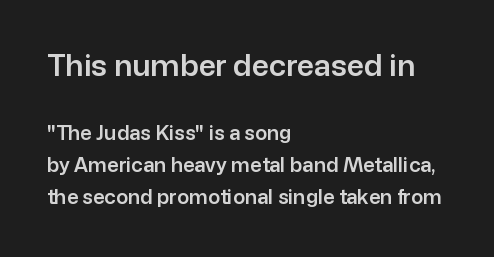
The image shows 30 px sans-serif type, upright; set left-aligned, normal line spacing (1.62x), normal letter spacing, not underlined; the first (top) block is 1.5x larger; low stroke contrast and a medium x-height.
